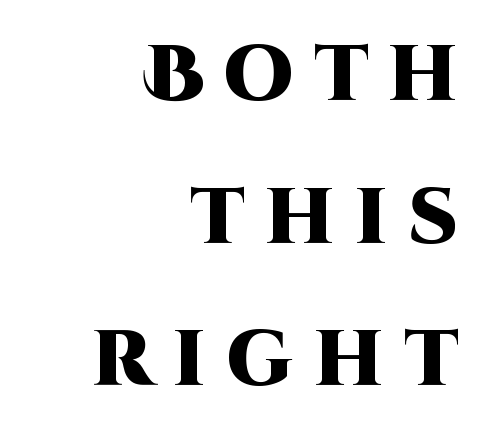
The image shows 78 px heavy sans-serif type, upright; set right-aligned, line spacing 1.83x, unusually wide letter spacing (+0.26 em), not underlined; high stroke contrast and a large x-height.
